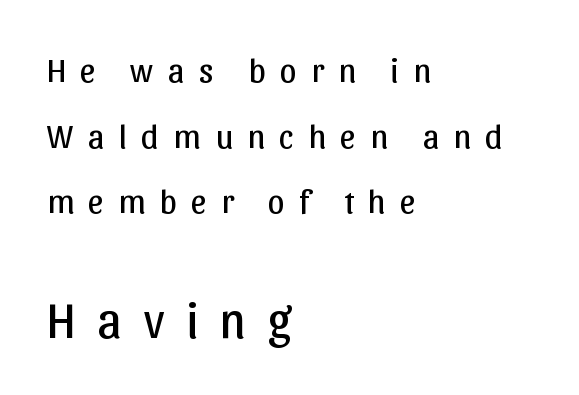
The image shows 51 px regular-weight sans-serif type, upright; set left-aligned, loose line spacing (1.93x), unusually wide letter spacing (+0.42 em), not underlined; the second (bottom) block is 1.5x larger; low stroke contrast and a medium x-height.
